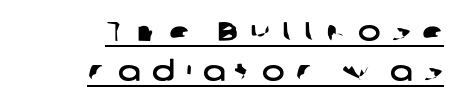
The image shows 27 px text type; set right-aligned, normal line spacing (1.49x), unusually wide letter spacing (+0.42 em), underlined.
